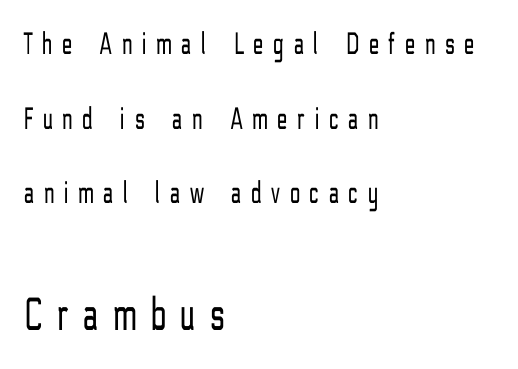
The image shows 48 px light, condensed sans-serif type, upright; set left-aligned, loose line spacing (2.33x), unusually wide letter spacing (+0.32 em), not underlined; the second (bottom) block is 1.5x larger; low stroke contrast and a medium x-height.
